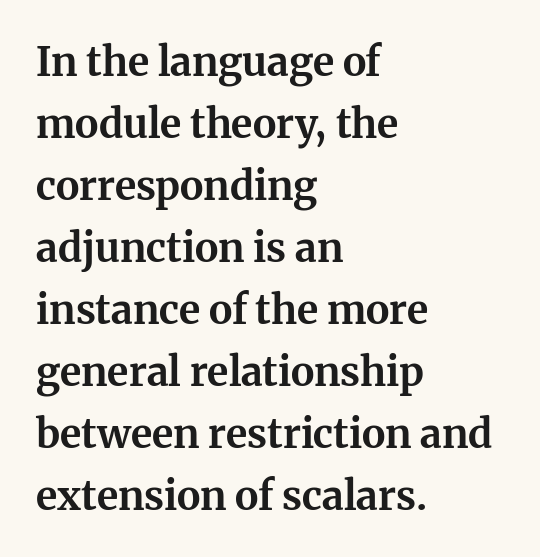
Q: Is the text bold? A: Yes.
Q: Is the text italic (slanted)? A: No, it is upright.
Q: Is the typeface a serif or a sans-serif typeface? A: Serif.
Q: Is the text underlined? A: No.
Q: How is the paragraph aligned? A: Left-aligned.
Q: Is the spacing between letters normal or unusually wide? A: Normal.
Q: Is the spacing between lines tight, normal or loose? A: Normal.
Q: Width (condensed, normal, or wide)? A: Normal.
Q: Stroke contrast? A: Medium.
Q: x-height? A: Medium.
Q: Monospaced? A: No.
